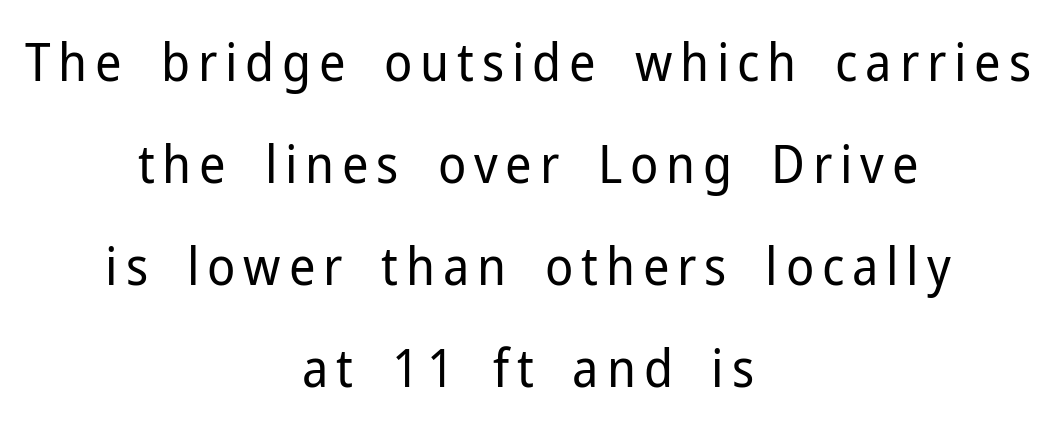
Alignment: centered. When letters stand straight like this, we call the style roman or upright. Spacing verdict: proportional, widths tailored to each character. Leading is clearly above the norm, producing a sparse column. Look at the bottom of the vertical strokes: they stop flat, with no serifs.
